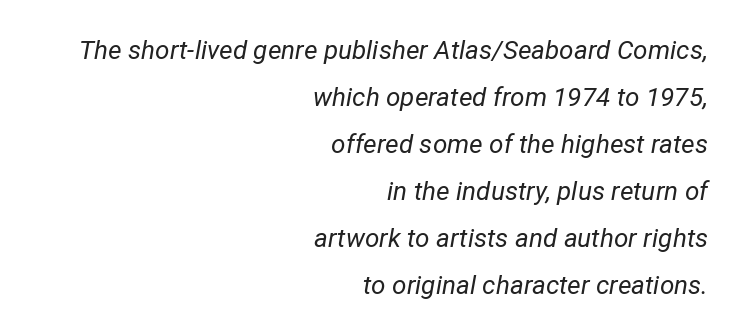
{"italic": "yes", "lean": "right", "slant_degrees": 12, "bold": "no", "underline": "no", "align": "right", "line_spacing_ratio": 1.81, "letter_spacing": "normal", "letter_spacing_em": 0.0, "glyph_px": 26}
